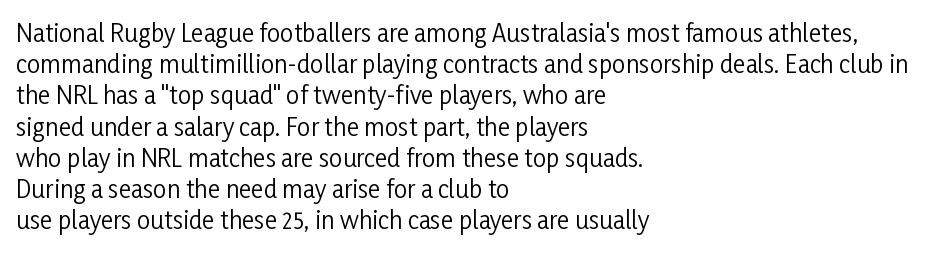
The ragged edge is on the right, which tells us the setting is flush left. The passage shown is not underscored anywhere. These lines were composed using upright roman letters. This sample uses plain, unmodified letter spacing. Reading down the column, the eye jumps a familiar distance to each next line.
